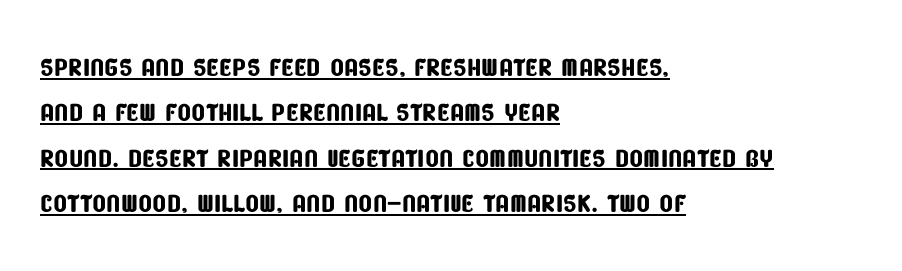
This sample uses a sans-serif face. Which margin do the lines hug? The left one — the right edge is uneven. The line-height multiplier appears to be the usual default. Here the glyphs are tracked normally, forming tight word shapes. Is this a fixed-width face? No — the glyphs have proportional, varying widths.
